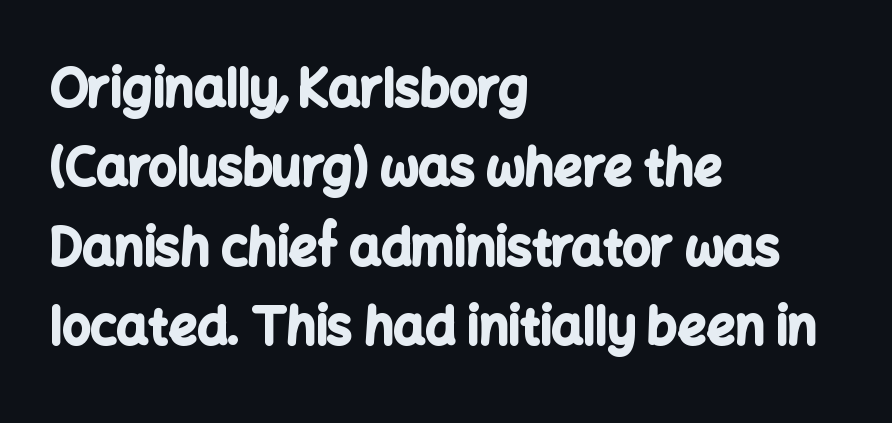
The image shows 50 px bold sans-serif type, upright; set left-aligned, normal line spacing (1.59x), normal letter spacing, not underlined; low stroke contrast and a medium x-height.
